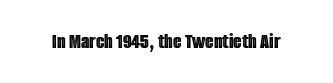
The image shows 22 px text type, upright; set normal letter spacing, not underlined.
